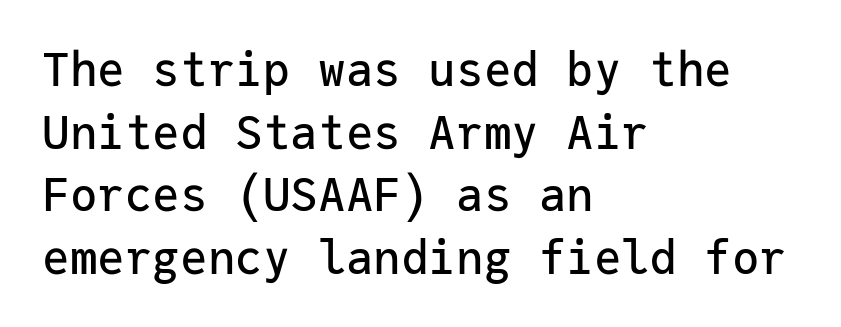
Q: Is the text italic (slanted)? A: No, it is upright.
Q: Is the typeface a serif or a sans-serif typeface? A: Sans-serif.
Q: Is the text underlined? A: No.
Q: How is the paragraph aligned? A: Left-aligned.
Q: Is the spacing between letters normal or unusually wide? A: Normal.
Q: Is the spacing between lines tight, normal or loose? A: Normal.
Q: Width (condensed, normal, or wide)? A: Normal.
Q: Stroke contrast? A: Low.
Q: x-height? A: Medium.
Q: Monospaced? A: Yes.
